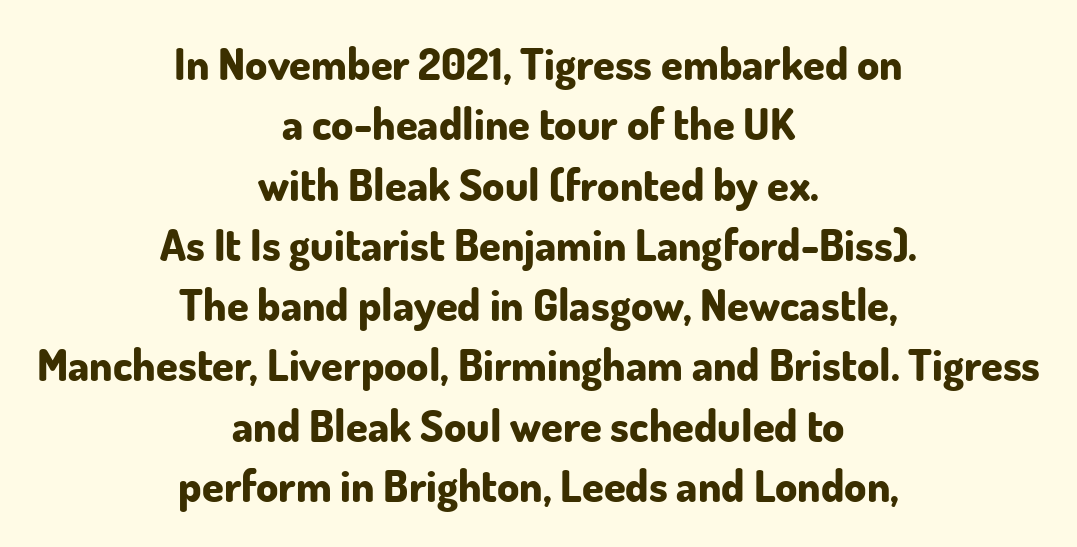
The image shows 44 px bold sans-serif type, upright; set centered, normal line spacing (1.37x), normal letter spacing, not underlined; low stroke contrast and a small x-height.
